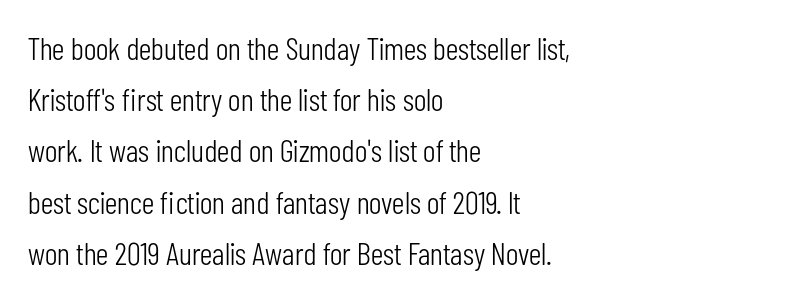
{"serif": "no", "italic": "no", "bold": "no", "weight": "light", "width": "condensed", "stroke_contrast": "low", "x_height": "medium", "monospaced": "no", "underline": "no", "align": "left", "line_spacing": "normal", "line_spacing_ratio": 1.6, "letter_spacing": "normal", "letter_spacing_em": 0.0, "glyph_px": 32}
